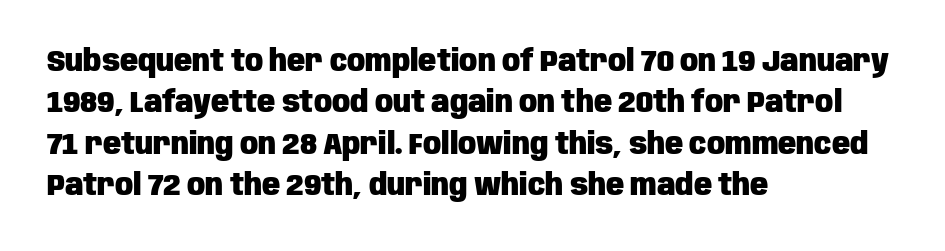
The image shows 30 px heavy, condensed sans-serif type, upright; set left-aligned, normal line spacing (1.38x), normal letter spacing, not underlined; low stroke contrast and a large x-height.
